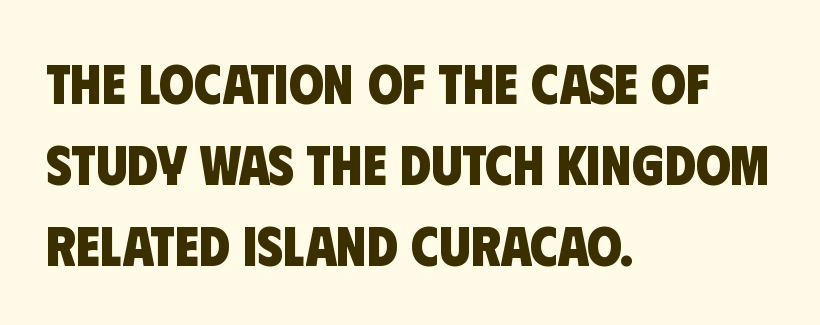
{"serif": "no", "bold": "yes", "weight": "heavy", "width": "condensed", "stroke_contrast": "low", "x_height": "large", "monospaced": "no", "underline": "no", "align": "left", "line_spacing": "normal", "line_spacing_ratio": 1.45, "letter_spacing": "normal", "letter_spacing_em": 0.0, "glyph_px": 56}
